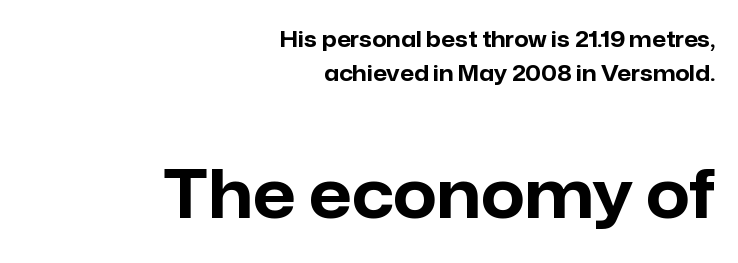
{"serif": "no", "italic": "no", "bold": "yes", "weight": "bold", "width": "normal", "stroke_contrast": "low", "x_height": "medium", "monospaced": "no", "underline": "no", "align": "right", "line_spacing": "normal", "line_spacing_ratio": 1.53, "letter_spacing": "normal", "letter_spacing_em": 0.0, "larger_block": "second", "size_ratio": 3.05, "glyph_px": 67}
